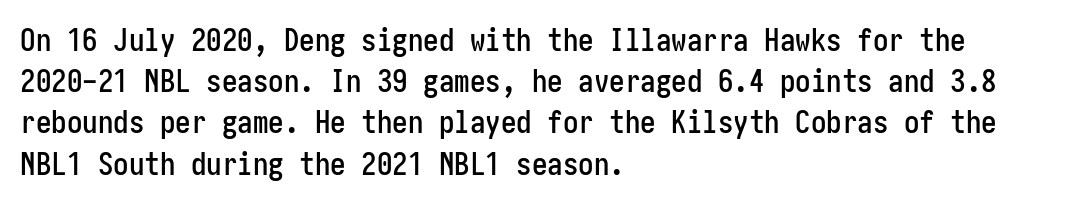
Whoever set this chose a conventional vertical rhythm. Here the glyphs are tracked normally, forming tight word shapes. Every stem runs plumb, perpendicular to the baseline. Descenders are the only things crossing below the line. The type family on display is of the sans-serif kind. Teacher's note: observe the even left margin — that is flush-left alignment.
